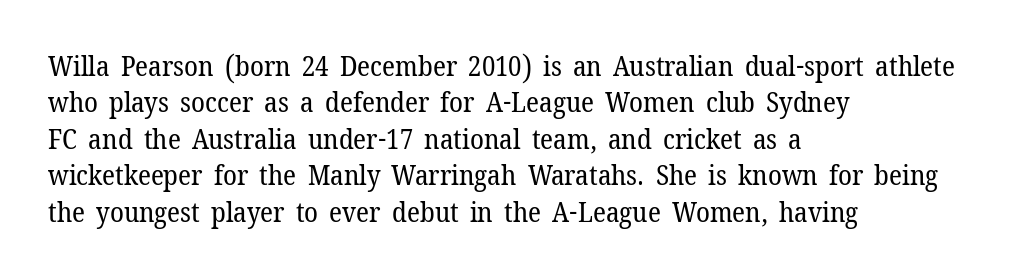
The image shows 28 px regular-weight serif type, upright; set left-aligned, normal line spacing (1.3x), normal letter spacing, not underlined; low stroke contrast and a medium x-height.
